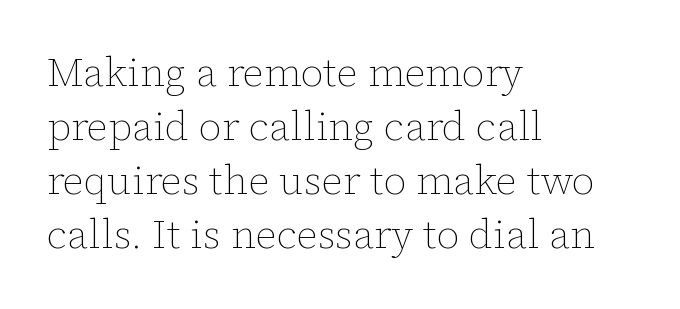
Q: Is the text bold? A: No.
Q: Is the text italic (slanted)? A: No, it is upright.
Q: Is the text underlined? A: No.
Q: How is the paragraph aligned? A: Left-aligned.
Q: Is the spacing between letters normal or unusually wide? A: Normal.
Q: Is the spacing between lines tight, normal or loose? A: Normal.
Q: Width (condensed, normal, or wide)? A: Normal.
Q: Stroke contrast? A: Low.
Q: x-height? A: Medium.
Q: Monospaced? A: No.
